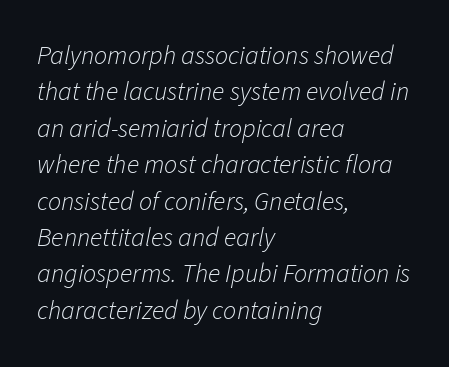
{"italic": "yes", "lean": "right", "slant_degrees": 11, "bold": "no", "underline": "no", "align": "left", "line_spacing": "normal", "line_spacing_ratio": 1.4, "letter_spacing": "normal", "letter_spacing_em": 0.0, "glyph_px": 26}
